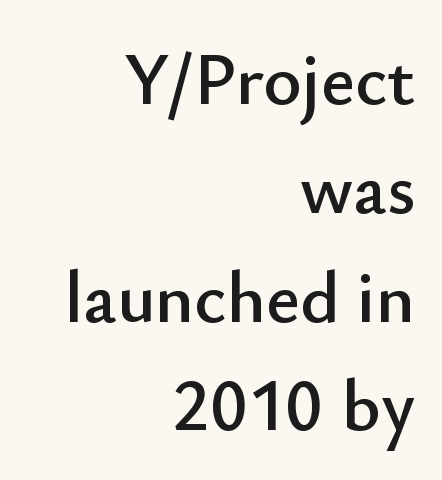
{"serif": "no", "italic": "no", "width": "normal", "stroke_contrast": "low", "x_height": "small", "monospaced": "no", "underline": "no", "align": "right", "line_spacing": "normal", "line_spacing_ratio": 1.49, "letter_spacing": "normal", "letter_spacing_em": 0.0, "glyph_px": 73}
